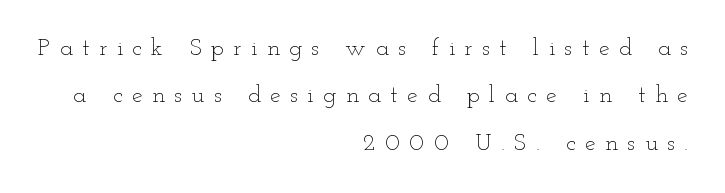
The image shows 24 px text type, upright; set right-aligned, loose line spacing (1.97x), unusually wide letter spacing (+0.4 em), not underlined.
